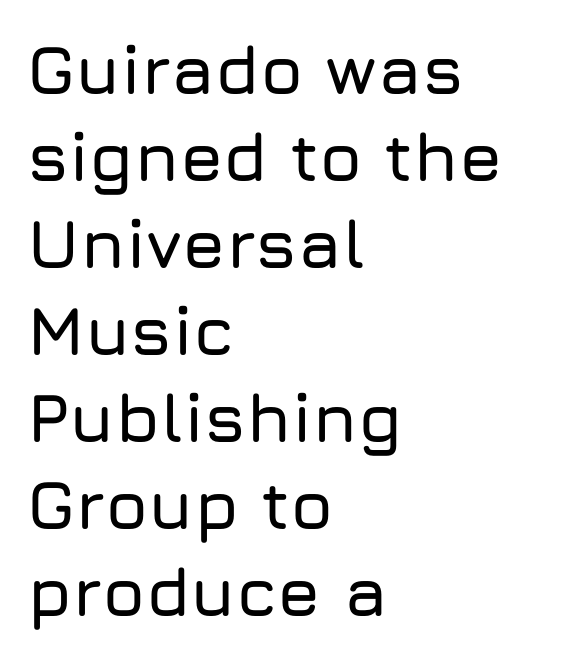
The tracking reads as untouched default to a designer's eye. This sample uses a sans-serif face. Regarding leading, the lines here are spaced in the standard way. Ordinary non-slanted type is in use.
